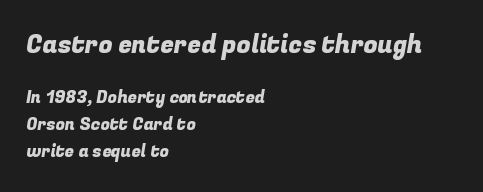
{"underline": "no", "align": "left", "line_spacing": "normal", "line_spacing_ratio": 1.58, "letter_spacing": "normal", "letter_spacing_em": 0.0, "larger_block": "first", "size_ratio": 1.47, "glyph_px": 25}
